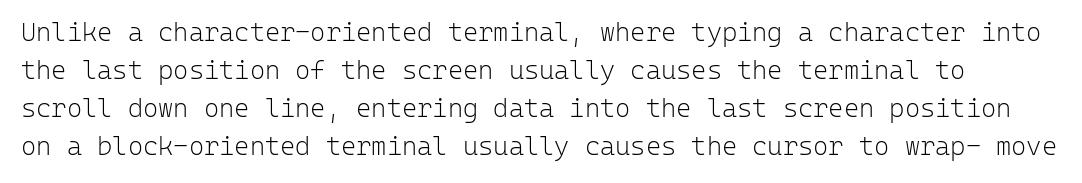
{"italic": "no", "bold": "no", "underline": "no", "line_spacing": "normal", "line_spacing_ratio": 1.46, "letter_spacing": "normal", "letter_spacing_em": 0.0, "glyph_px": 26}
